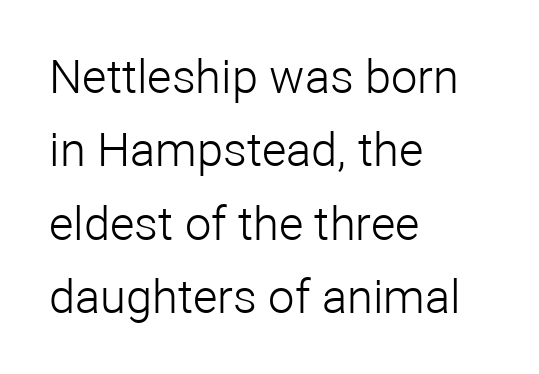
{"serif": "no", "italic": "no", "bold": "no", "weight": "light", "width": "normal", "stroke_contrast": "low", "x_height": "medium", "monospaced": "no", "underline": "no", "align": "left", "line_spacing": "normal", "line_spacing_ratio": 1.56, "letter_spacing": "normal", "letter_spacing_em": 0.0, "glyph_px": 47}
